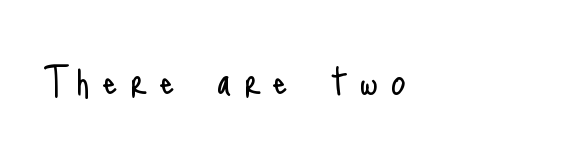
Q: Is the text bold? A: No.
Q: Is the text italic (slanted)? A: No, it is upright.
Q: Is the typeface a serif or a sans-serif typeface? A: Sans-serif.
Q: Is the text underlined? A: No.
Q: How is the paragraph aligned? A: Left-aligned.
Q: Is the spacing between letters normal or unusually wide? A: Unusually wide.
Q: Width (condensed, normal, or wide)? A: Condensed.
Q: Stroke contrast? A: Low.
Q: x-height? A: Small.
Q: Monospaced? A: No.
